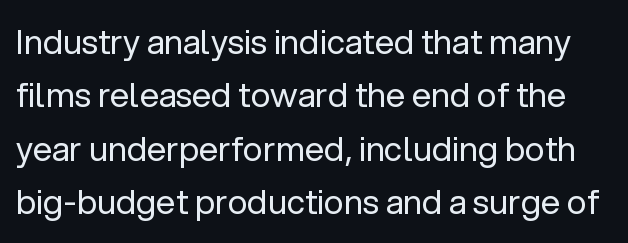
{"serif": "no", "italic": "no", "bold": "no", "weight": "regular", "width": "normal", "stroke_contrast": "low", "x_height": "medium", "monospaced": "no", "underline": "no", "line_spacing": "normal", "line_spacing_ratio": 1.57, "letter_spacing": "normal", "letter_spacing_em": 0.0, "glyph_px": 34}
